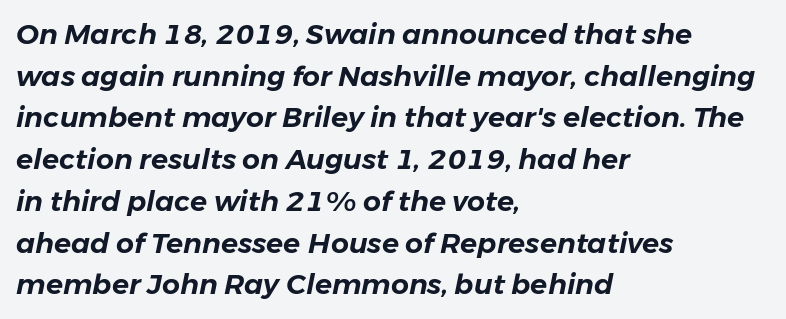
The image shows 28 px text type, italic (leaning right); set left-aligned, normal line spacing (1.49x), normal letter spacing, not underlined; low stroke contrast and a medium x-height.
